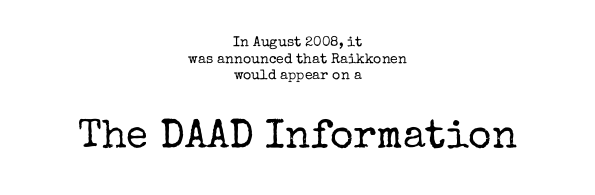
Q: Is the text bold? A: No.
Q: Is the text italic (slanted)? A: No, it is upright.
Q: Is the typeface a serif or a sans-serif typeface? A: Serif.
Q: Is the text underlined? A: No.
Q: How is the paragraph aligned? A: Centered.
Q: Is the spacing between letters normal or unusually wide? A: Normal.
Q: Which block of text is set in a larger size, the first (top) or the second (bottom)? A: The second (bottom) one.
Q: Width (condensed, normal, or wide)? A: Normal.
Q: Stroke contrast? A: Low.
Q: x-height? A: Medium.
Q: Monospaced? A: No.
